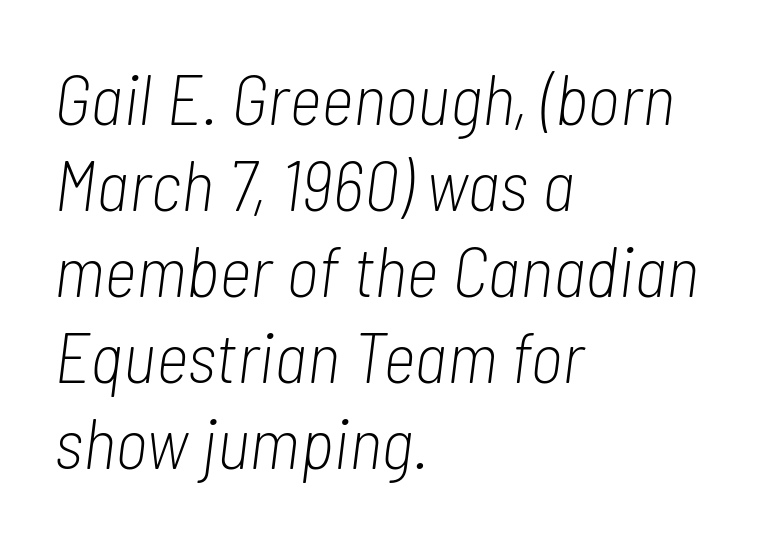
The letters look calm and open, with moderate or lighter stems. Every character sits at an angle, as italics do. Looks like regular typesetting: each glyph gets only the width it needs. Words float on clear page, feet unadorned.
